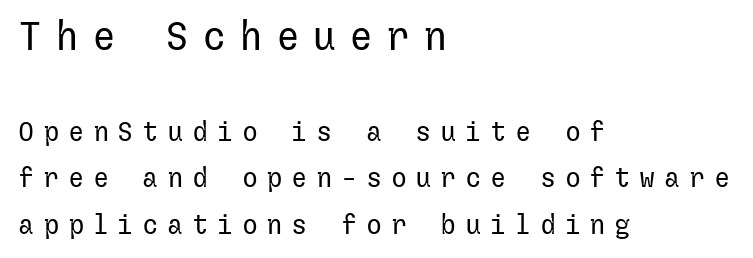
The image shows 40 px regular-weight sans-serif type, upright; set left-aligned, line spacing 1.72x, unusually wide letter spacing (+0.32 em), not underlined; the first (top) block is 1.48x larger; low stroke contrast and a medium x-height.
